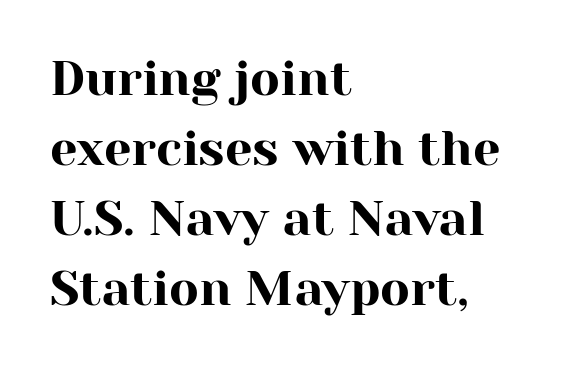
Quick note: underline off. Characters follow at the spacing the type designer built in. What's the leading like? Ordinary, nothing unusual. Does the lettering tilt? It doesn't — this is upright. The face used here is proportionally spaced, like ordinary book or web type.
